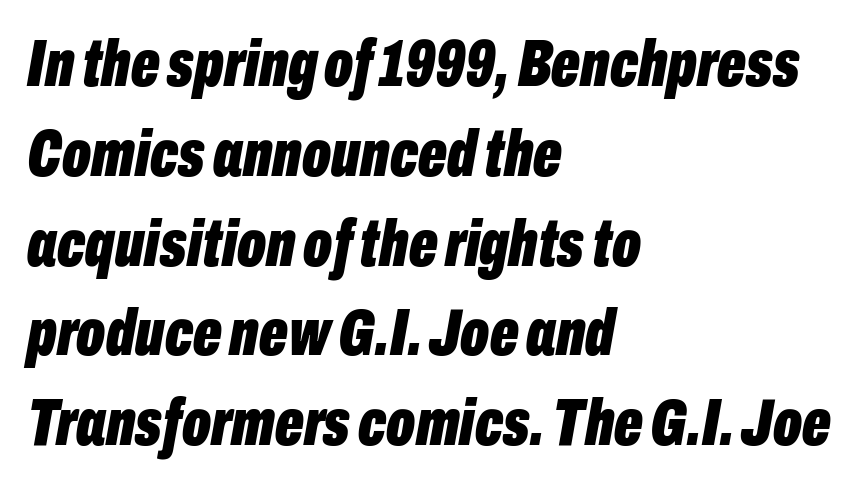
The image shows 67 px bold, condensed type, italic (leaning right); set left-aligned, normal line spacing (1.34x), normal letter spacing, not underlined; low stroke contrast and a medium x-height.
